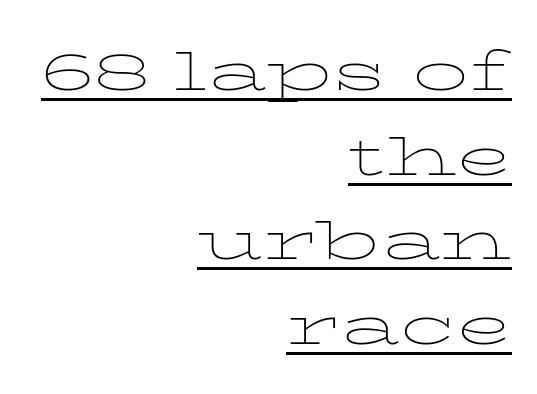
The image shows 56 px thin, wide serif type, upright; set right-aligned, normal line spacing (1.51x), normal letter spacing, underlined; low stroke contrast and a medium x-height.
